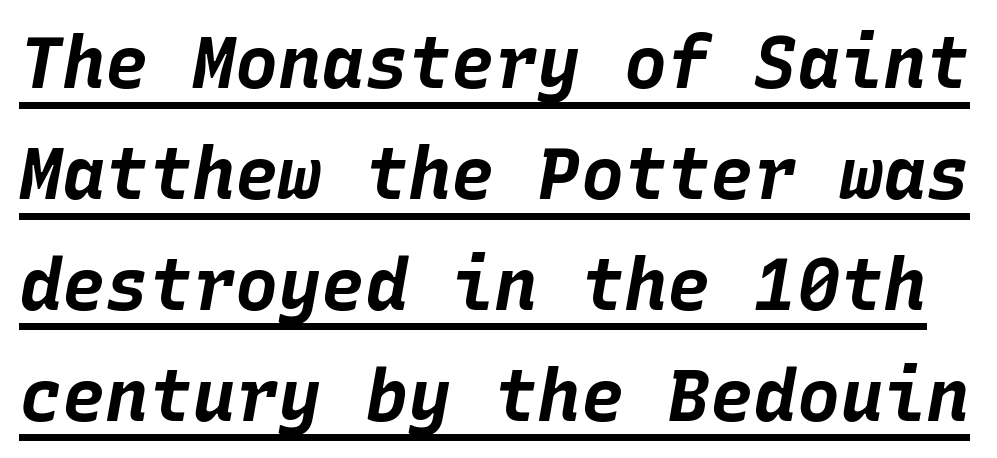
The image shows 72 px bold type, italic (leaning right), monospaced; set normal line spacing (1.54x), normal letter spacing, underlined; low stroke contrast and a large x-height.
